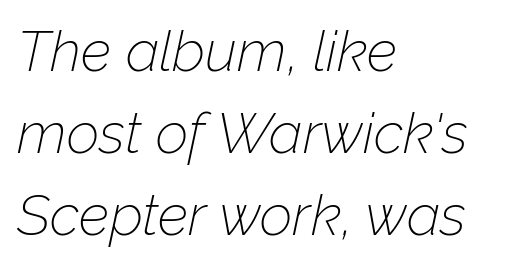
Q: Is the text bold? A: No.
Q: Is the text italic (slanted)? A: Yes, it leans right by about 12 degrees.
Q: Is the text underlined? A: No.
Q: How is the paragraph aligned? A: Left-aligned.
Q: Is the spacing between letters normal or unusually wide? A: Normal.
Q: Is the spacing between lines tight, normal or loose? A: Normal.
Q: Width (condensed, normal, or wide)? A: Normal.
Q: Stroke contrast? A: Low.
Q: x-height? A: Medium.
Q: Monospaced? A: No.
